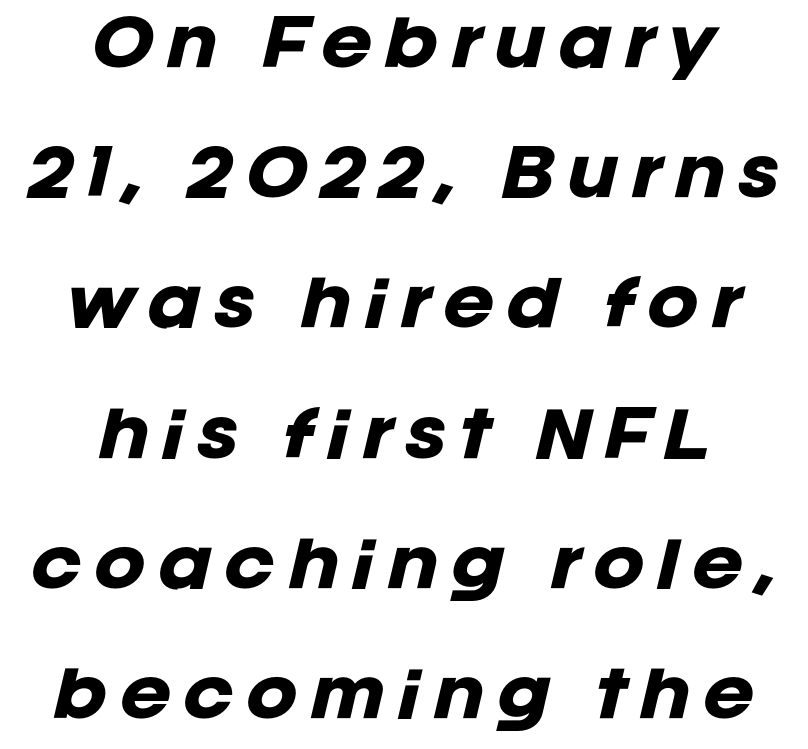
The image shows 62 px heavy type, italic (leaning right); set centered, loose line spacing (2.1x), not underlined; low stroke contrast and a large x-height.
